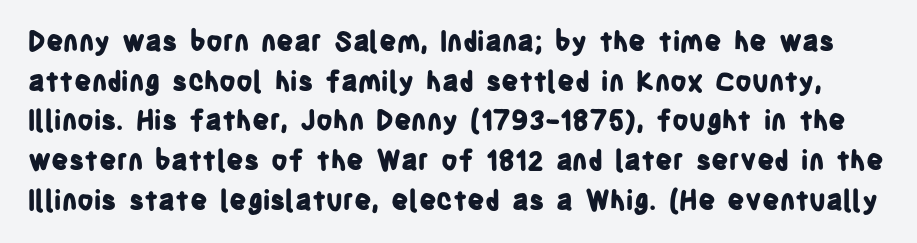
Has an underline been added? It has not. Is the letter spacing exaggerated? No — it looks like the ordinary default. The letters stand upright; this is a roman face. The sample has been set heavy, in full bold. The space between consecutive lines is moderate.
